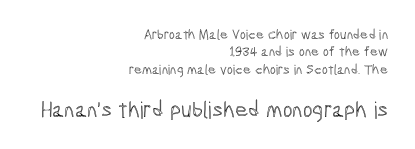
The later block is typeset at a bigger size than the earlier block. It's the straight-up-and-down kind of type. The typesetter chose a ragged-left arrangement here. Descenders hang freely into open space.
